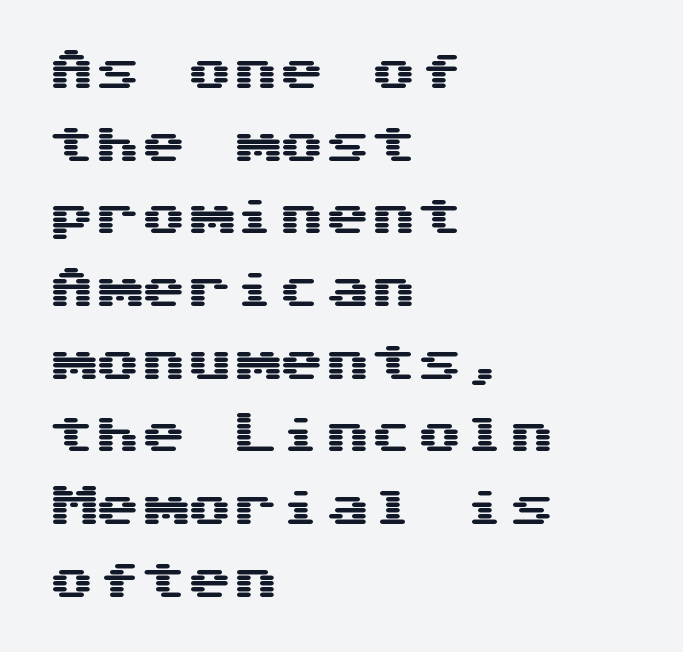
Honestly, the letter spacing is just normal — you wouldn't notice it. The space between consecutive lines is moderate. Unmarked baselines from the first word to the last. The paragraph has a hard left edge and a soft right edge. In terms of letterform style, serifs are entirely absent. Posture: straight, roman, zero tilt.
